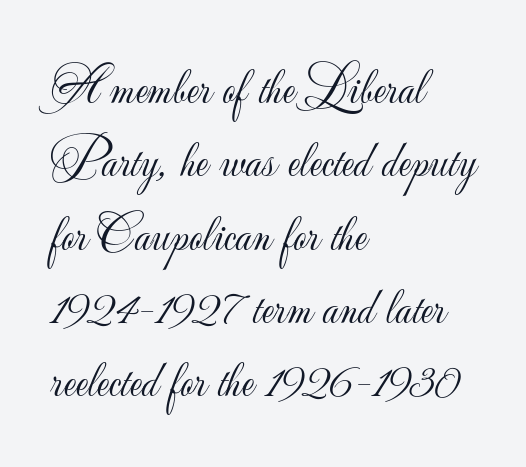
Short note: letters normally spaced. These lines are set flush left with a ragged right edge. Notice how descenders clear the ascenders below comfortably — that's standard leading. The letters advance in unequal steps, a hallmark of proportional type.
